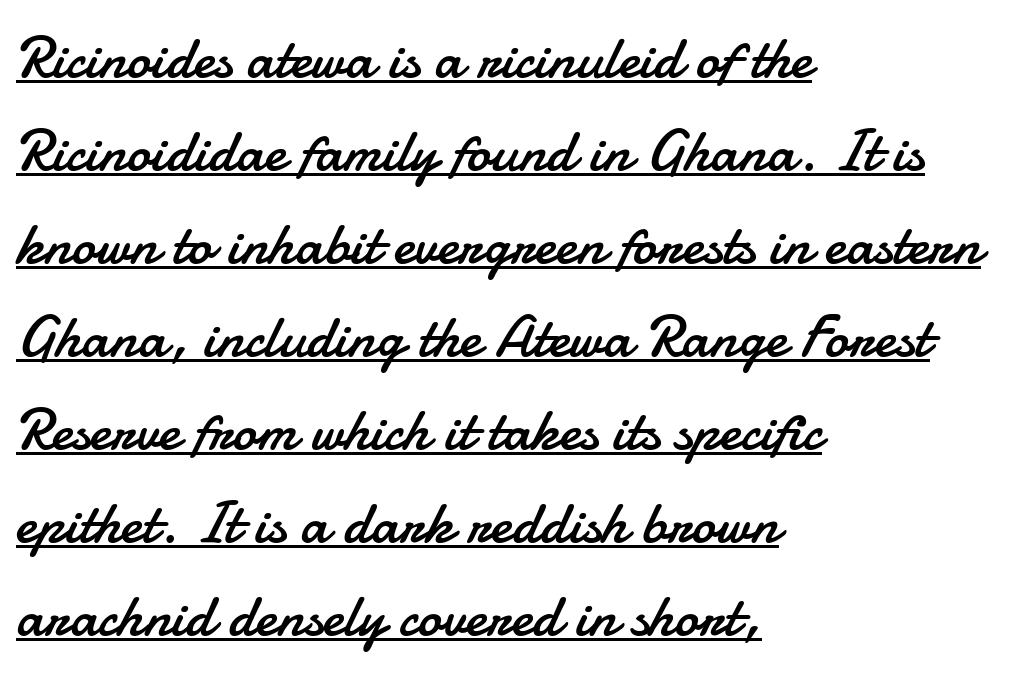
No heavy texture on the line: the type isn't bold. This sample has the flowing, uneven cadence of proportional lettering. The letters carry no serifs — their stems end cleanly without finishing strokes. Underline: present. Successive baselines arrive at the customary interval.
